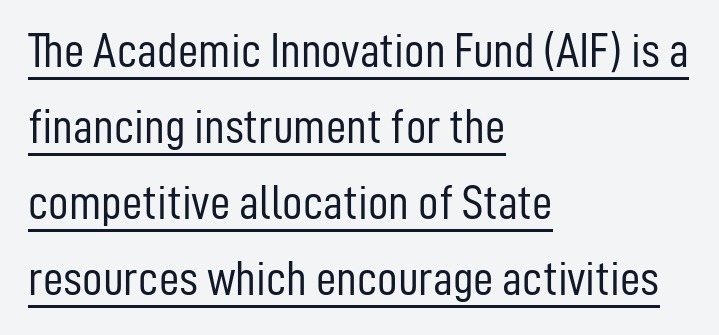
The image shows 50 px light, condensed sans-serif type, upright; set left-aligned, normal line spacing (1.52x), normal letter spacing, underlined; low stroke contrast and a medium x-height.
